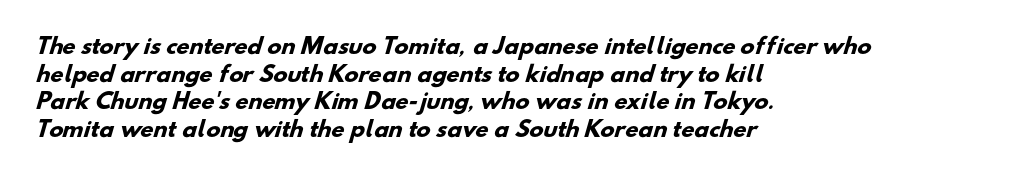
Q: Is the text bold? A: Yes.
Q: Is the text underlined? A: No.
Q: How is the paragraph aligned? A: Left-aligned.
Q: Is the spacing between letters normal or unusually wide? A: Normal.
Q: Is the spacing between lines tight, normal or loose? A: Normal.
